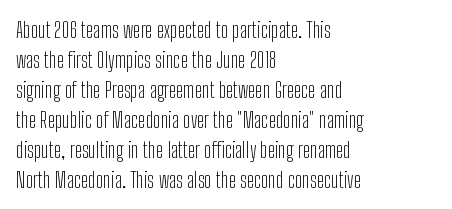
The image shows 22 px text type, upright; set left-aligned, normal line spacing (1.36x), normal letter spacing, not underlined.
